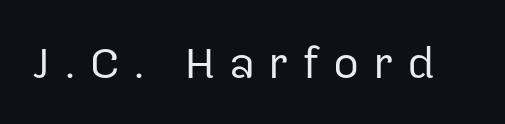
Is this a heavy cut? Hardly; it is regular or lighter. The rendering shows plain stroke endings on the letterforms — a sans-serif design. These lines are rendered in a variable-pitch font. Tracking value appears strongly positive — letters spread wide.
